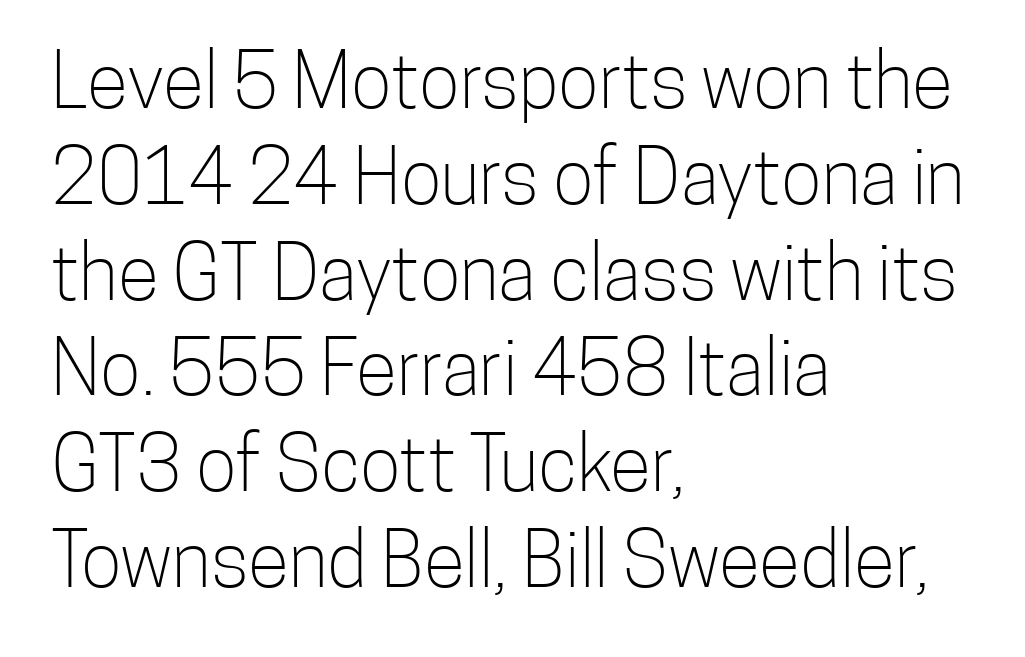
The image shows 76 px light, condensed sans-serif type, upright; set left-aligned, normal line spacing (1.26x), normal letter spacing, not underlined; low stroke contrast and a medium x-height.
